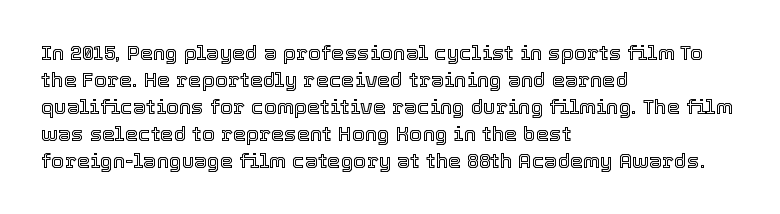
The image shows 21 px text type, upright; set left-aligned, normal line spacing (1.28x), normal letter spacing, not underlined.
